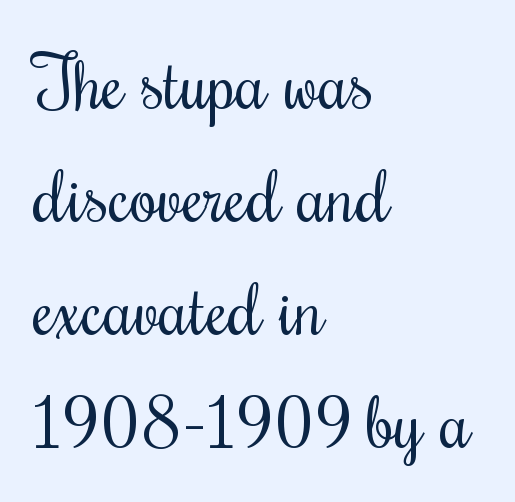
The image shows 72 px regular-weight, condensed serif type; set left-aligned, normal line spacing (1.57x), normal letter spacing, not underlined; medium stroke contrast and a small x-height.
